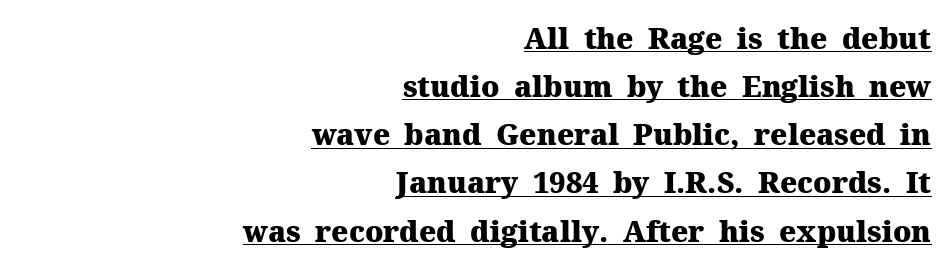
Regarding serifs, this sample has them. Which margin do the lines hug? The right one — the left edge is uneven. Whoever set this chose a conventional vertical rhythm. Note the varied advance widths — an 'i' is clearly narrower than an 'm'. The sample's only ornament is a line tracing under the words.
